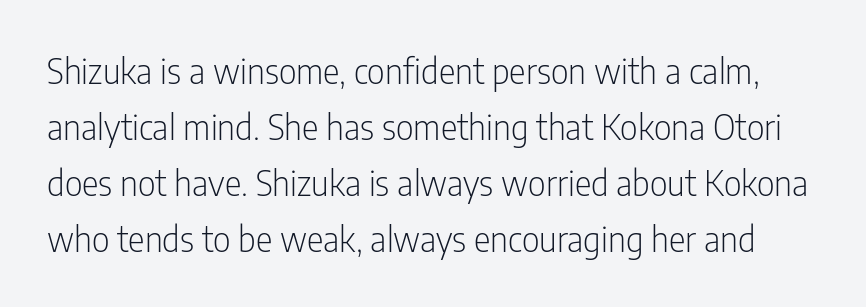
Summary of vertical rhythm: regular, with standard interline spacing. Compared with a typical body face, this is equally light or lighter still. The font's upright variant was chosen for this text. Honestly, the letter spacing is just normal — you wouldn't notice it. Unlike a traditional serif, this face leaves its strokes unadorned.
